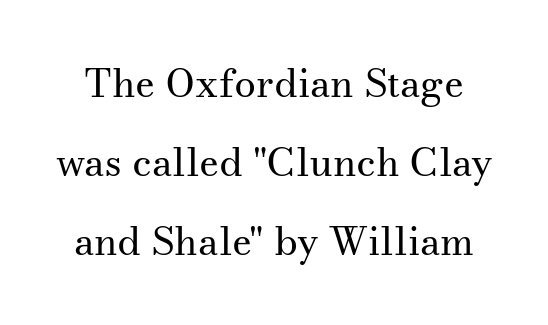
Q: Is the text bold? A: No.
Q: Is the text italic (slanted)? A: No, it is upright.
Q: Is the typeface a serif or a sans-serif typeface? A: Serif.
Q: Is the text underlined? A: No.
Q: Is the spacing between letters normal or unusually wide? A: Normal.
Q: Is the spacing between lines tight, normal or loose? A: Loose.
Q: Width (condensed, normal, or wide)? A: Normal.
Q: Stroke contrast? A: Medium.
Q: x-height? A: Small.
Q: Monospaced? A: No.
